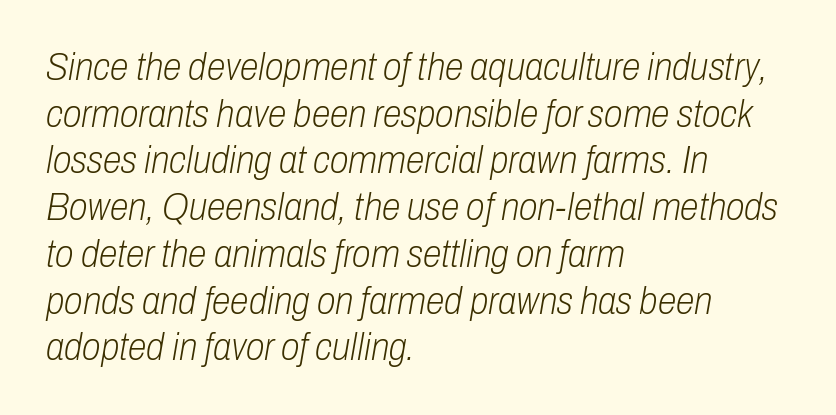
{"italic": "yes", "lean": "right", "slant_degrees": 10, "bold": "no", "weight": "light", "width": "condensed", "stroke_contrast": "low", "x_height": "medium", "monospaced": "no", "underline": "no", "align": "left", "line_spacing_ratio": 1.23, "letter_spacing": "normal", "letter_spacing_em": 0.0, "glyph_px": 38}
